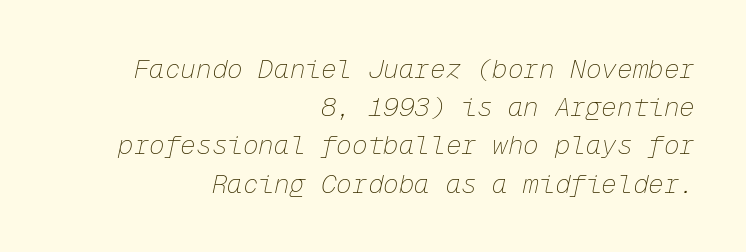
The image shows 26 px text type, italic (leaning right); set right-aligned, normal line spacing (1.47x), normal letter spacing, not underlined.
